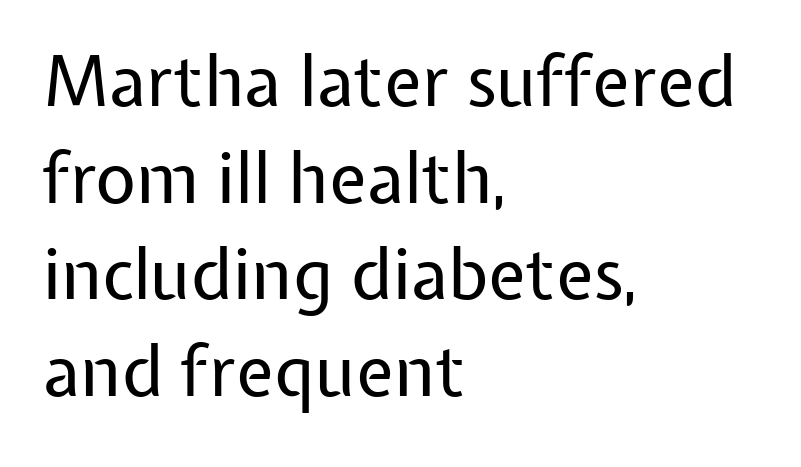
Any mark beneath the type? The region is blank. Font category for this specimen: sans-serif. The typography opts for an upright posture over an oblique one. The line texture is even and compact thanks to regular tracking.
